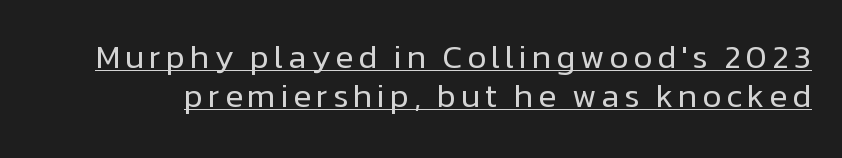
The weight tops out at a normal text grade. The typesetter has applied underlining to the passage shown. I'd call this a sans setting — the letters go barefoot. Here the designer chose a conventional face with non-uniform glyph widths.
